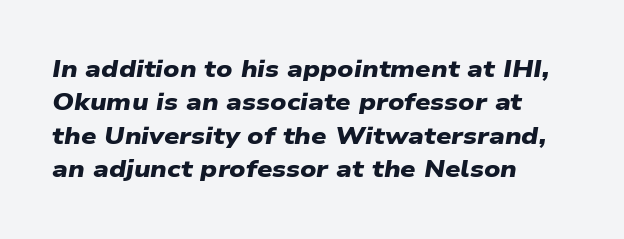
The ragged edge is on the right, which tells us the setting is flush left. Words appear dense and cohesive because spacing is normal. Honestly, there is no underline to notice here at all. Honestly, the row spacing looks completely unremarkable. These words are printed bold, with thick strokes throughout.
